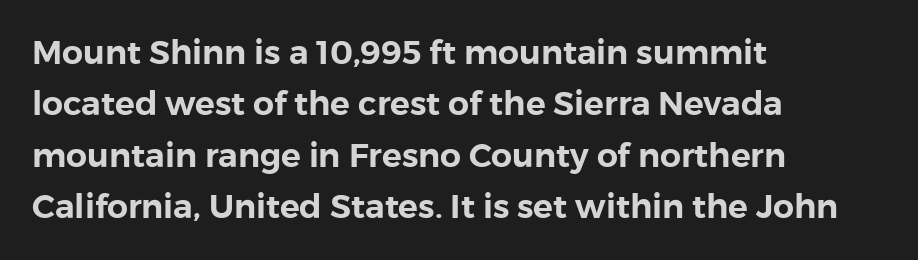
Q: Is the text italic (slanted)? A: No, it is upright.
Q: Is the typeface a serif or a sans-serif typeface? A: Sans-serif.
Q: Is the text underlined? A: No.
Q: How is the paragraph aligned? A: Left-aligned.
Q: Is the spacing between letters normal or unusually wide? A: Normal.
Q: Is the spacing between lines tight, normal or loose? A: Normal.
Q: Width (condensed, normal, or wide)? A: Normal.
Q: Stroke contrast? A: Low.
Q: x-height? A: Medium.
Q: Monospaced? A: No.
